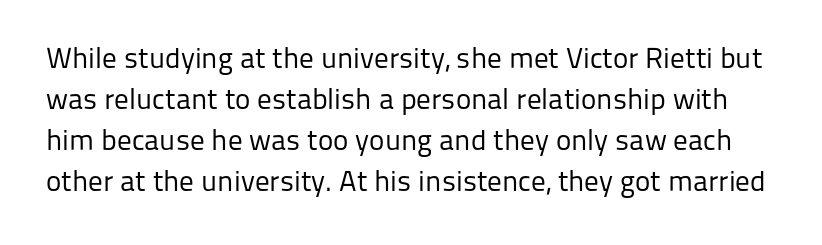
Q: Is the text bold? A: No.
Q: Is the text italic (slanted)? A: No, it is upright.
Q: Is the typeface a serif or a sans-serif typeface? A: Sans-serif.
Q: Is the text underlined? A: No.
Q: Is the spacing between letters normal or unusually wide? A: Normal.
Q: Is the spacing between lines tight, normal or loose? A: Normal.
Q: Width (condensed, normal, or wide)? A: Normal.
Q: Stroke contrast? A: Low.
Q: x-height? A: Medium.
Q: Monospaced? A: No.
